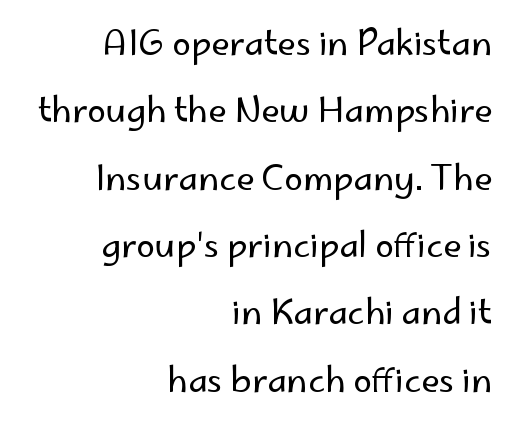
Bare-footed words on every line. Serif or sans? Sans — the stroke terminals are bare. The rendering keeps characters at their native spacing. Weight: in the light-to-regular range.
